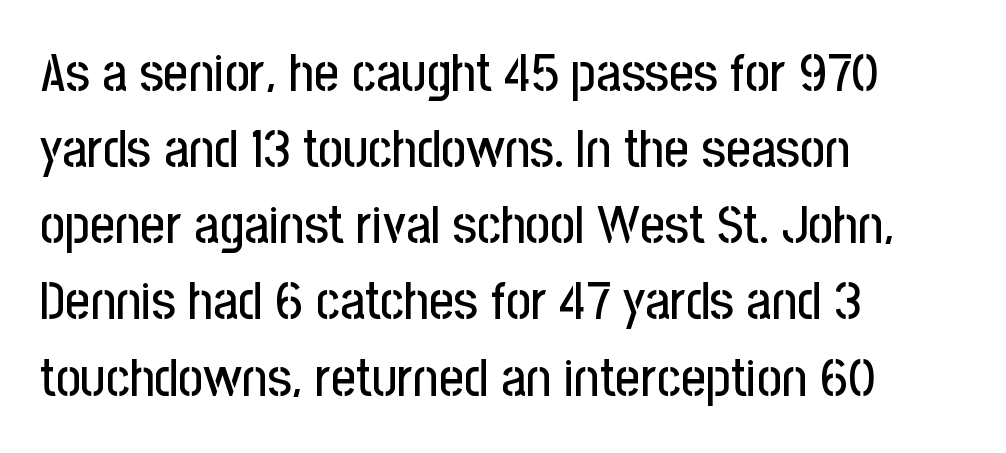
Looks like regular typesetting: each glyph gets only the width it needs. Evenly set lines give the paragraph a standard silhouette. A bare baseline throughout the passage. Notice how the stems are strictly vertical — no italics here.
